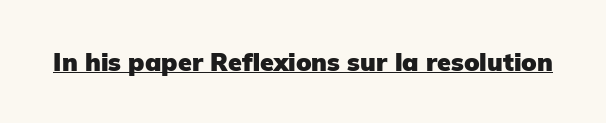
{"italic": "no", "bold": "yes", "underline": "yes", "letter_spacing": "normal", "letter_spacing_em": 0.0, "glyph_px": 25}
